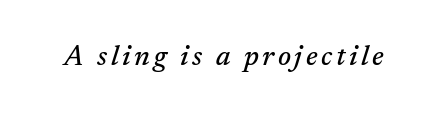
The image shows 28 px serif type, italic (leaning right); set not underlined; medium stroke contrast and a medium x-height.
